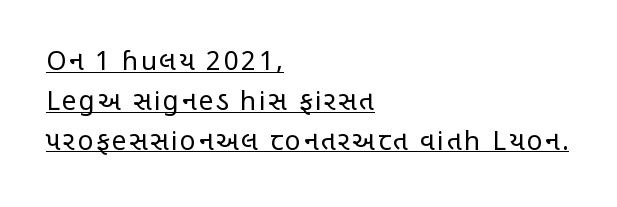
Q: Is the text bold? A: No.
Q: Is the text italic (slanted)? A: No, it is upright.
Q: Is the text underlined? A: Yes.
Q: How is the paragraph aligned? A: Left-aligned.
Q: Is the spacing between lines tight, normal or loose? A: Normal.
